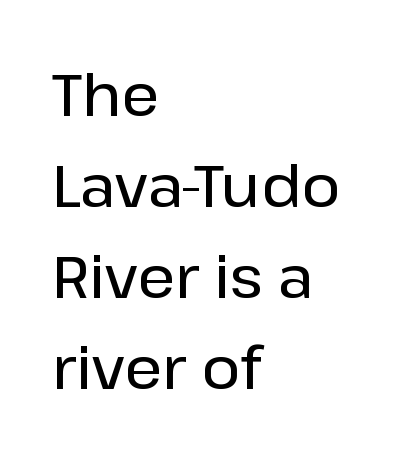
{"serif": "no", "italic": "no", "width": "normal", "stroke_contrast": "low", "x_height": "medium", "monospaced": "no", "underline": "no", "align": "left", "line_spacing": "normal", "line_spacing_ratio": 1.54, "letter_spacing": "normal", "letter_spacing_em": 0.0, "glyph_px": 59}
